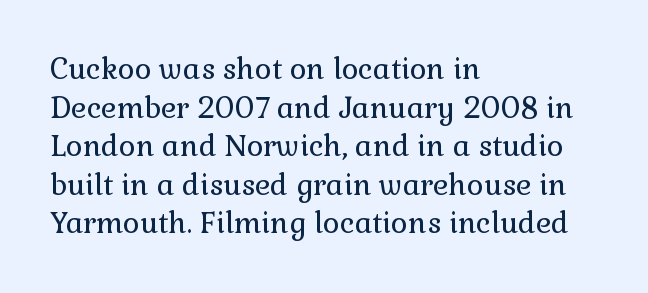
Q: Is the text bold? A: No.
Q: Is the text italic (slanted)? A: No, it is upright.
Q: Is the typeface a serif or a sans-serif typeface? A: Serif.
Q: Is the text underlined? A: No.
Q: How is the paragraph aligned? A: Left-aligned.
Q: Is the spacing between letters normal or unusually wide? A: Normal.
Q: Is the spacing between lines tight, normal or loose? A: Normal.
Q: Width (condensed, normal, or wide)? A: Normal.
Q: Stroke contrast? A: Low.
Q: x-height? A: Medium.
Q: Monospaced? A: No.
